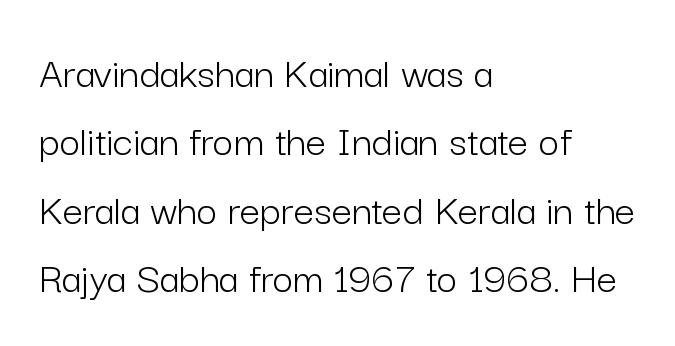
{"serif": "no", "italic": "no", "bold": "no", "weight": "light", "width": "normal", "stroke_contrast": "low", "x_height": "medium", "monospaced": "no", "underline": "no", "align": "left", "line_spacing": "normal", "line_spacing_ratio": 1.52, "letter_spacing": "normal", "letter_spacing_em": 0.0, "glyph_px": 45}
